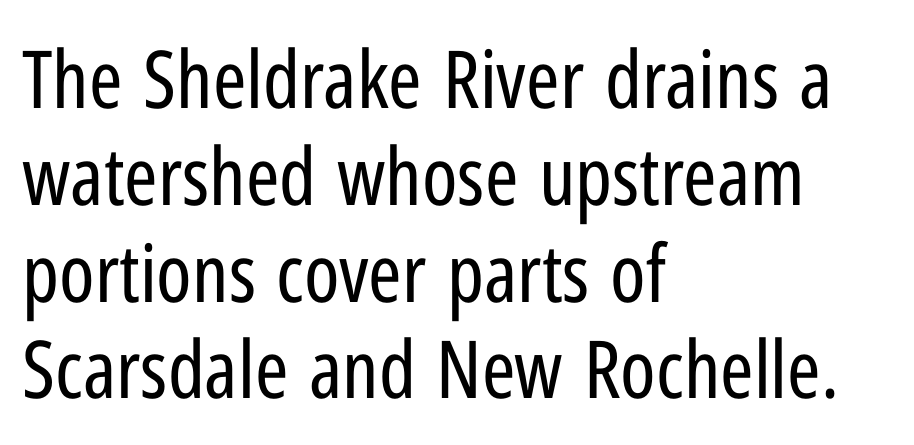
Q: Is the text bold? A: No.
Q: Is the text italic (slanted)? A: No, it is upright.
Q: Is the typeface a serif or a sans-serif typeface? A: Sans-serif.
Q: Is the text underlined? A: No.
Q: How is the paragraph aligned? A: Left-aligned.
Q: Is the spacing between letters normal or unusually wide? A: Normal.
Q: Width (condensed, normal, or wide)? A: Condensed.
Q: Stroke contrast? A: Low.
Q: x-height? A: Medium.
Q: Monospaced? A: No.
